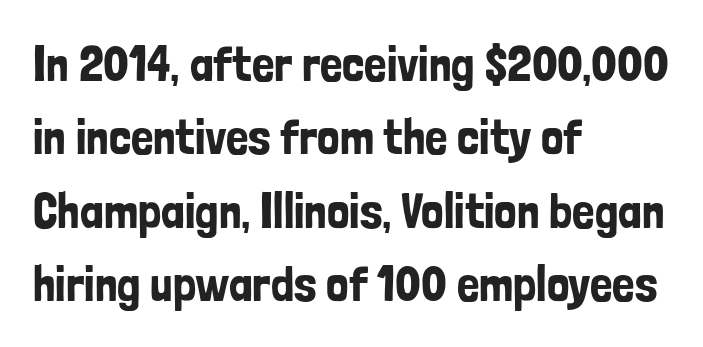
The passage shown has conventional tracking throughout. Decoration check: the copy has no underline. If you drew a line through each stem, it would be perfectly vertical. Varying glyph widths throughout — classic text-font behaviour. Compared with a centered layout, this one pins lines to the left instead. The face used here is a sans, in the tradition of grotesques and geometrics.
